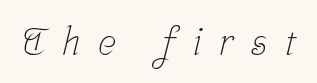
{"serif": "yes", "bold": "no", "weight": "light", "width": "condensed", "stroke_contrast": "low", "x_height": "medium", "monospaced": "no", "underline": "no", "letter_spacing": "wide", "letter_spacing_em": 0.47, "glyph_px": 38}
